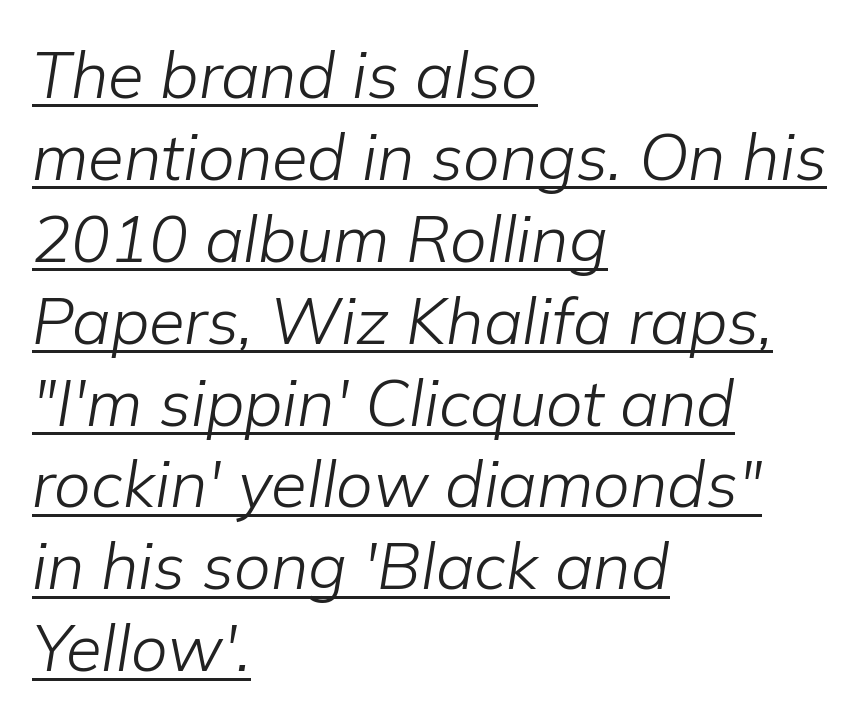
{"italic": "yes", "lean": "right", "slant_degrees": 9, "bold": "no", "weight": "light", "width": "normal", "stroke_contrast": "low", "x_height": "medium", "monospaced": "no", "underline": "yes", "align": "left", "line_spacing": "normal", "line_spacing_ratio": 1.26, "letter_spacing": "normal", "letter_spacing_em": 0.0, "glyph_px": 65}
